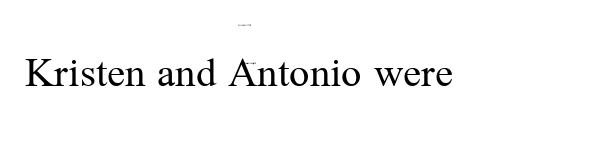
The strokes are not fattened; the text isn't bold. The horizontal fit of the characters is conventional and even. Each letter keeps its own natural width here, so spacing adapts to shape. Do the letters lean? They stand straight. What kind of face is this? One with serifs. Letters rest on an invisible, unmarked baseline.
